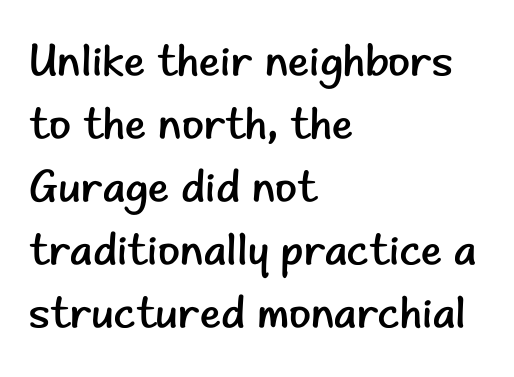
{"serif": "no", "italic": "no", "bold": "no", "weight": "regular", "width": "normal", "stroke_contrast": "low", "x_height": "small", "monospaced": "no", "underline": "no", "align": "left", "line_spacing": "normal", "line_spacing_ratio": 1.4, "letter_spacing": "normal", "letter_spacing_em": 0.0, "glyph_px": 45}
